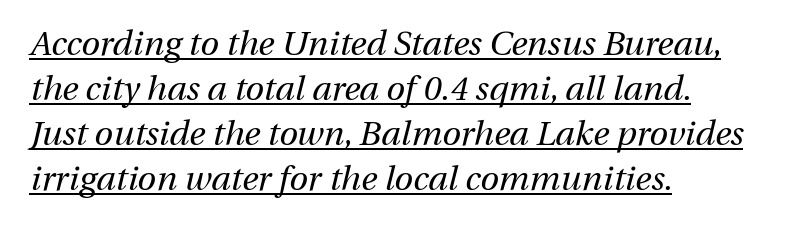
The image shows 34 px regular-weight type, italic (leaning right); set left-aligned, normal line spacing (1.32x), normal letter spacing, underlined; medium stroke contrast and a medium x-height.
